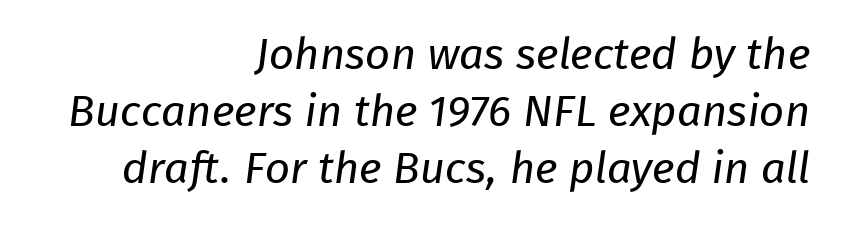
The image shows 44 px regular-weight sans-serif type; set right-aligned, normal line spacing (1.29x), normal letter spacing, not underlined; low stroke contrast and a medium x-height.
